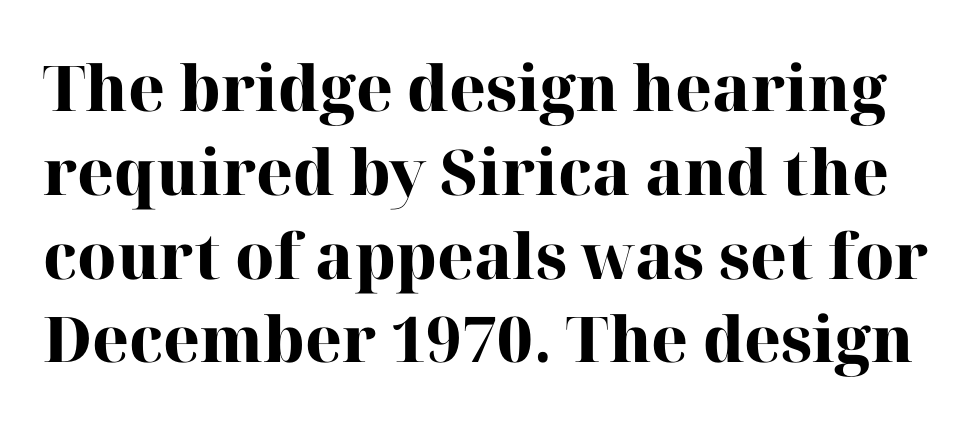
{"serif": "yes", "italic": "no", "bold": "yes", "weight": "heavy", "width": "normal", "stroke_contrast": "high", "x_height": "medium", "monospaced": "no", "underline": "no", "line_spacing": "normal", "line_spacing_ratio": 1.33, "letter_spacing": "normal", "letter_spacing_em": 0.0, "glyph_px": 63}
